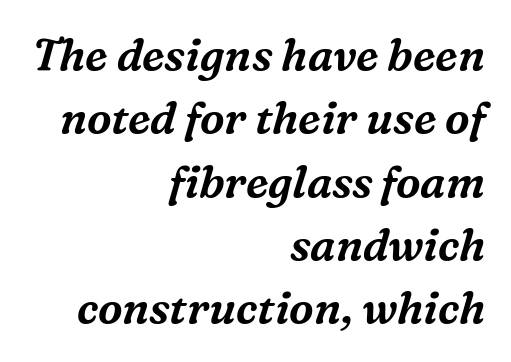
{"serif": "yes", "italic": "yes", "lean": "right", "slant_degrees": 16, "width": "normal", "stroke_contrast": "medium", "x_height": "medium", "monospaced": "no", "underline": "no", "align": "right", "line_spacing": "normal", "line_spacing_ratio": 1.44, "letter_spacing": "normal", "letter_spacing_em": 0.0, "glyph_px": 44}
